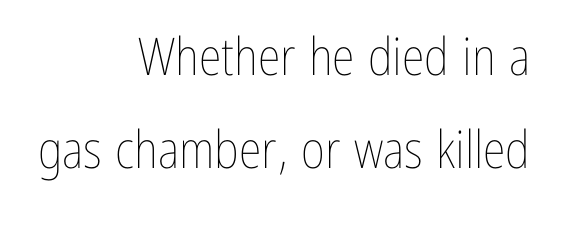
Q: Is the text bold? A: No.
Q: Is the text italic (slanted)? A: No, it is upright.
Q: Is the text underlined? A: No.
Q: How is the paragraph aligned? A: Right-aligned.
Q: Is the spacing between letters normal or unusually wide? A: Normal.
Q: Width (condensed, normal, or wide)? A: Condensed.
Q: Stroke contrast? A: Low.
Q: x-height? A: Medium.
Q: Monospaced? A: No.
